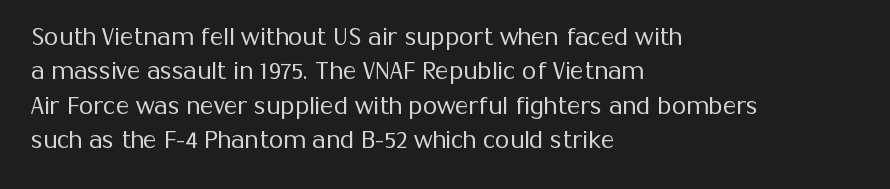
{"italic": "no", "bold": "no", "underline": "no", "align": "left", "line_spacing": "normal", "line_spacing_ratio": 1.49, "letter_spacing": "normal", "letter_spacing_em": 0.0, "glyph_px": 23}
